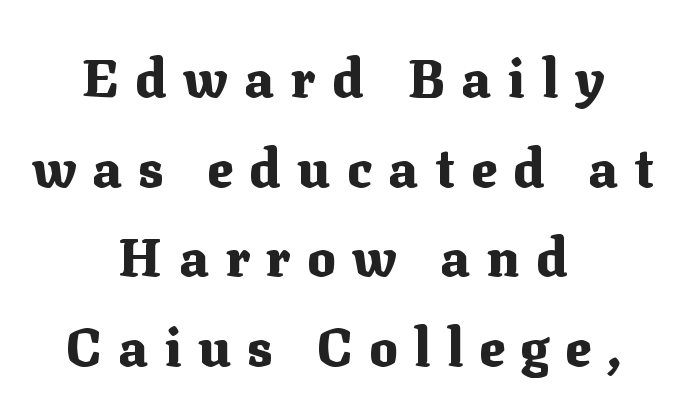
The image shows 53 px heavy serif type, upright; set centered, normal line spacing (1.69x), unusually wide letter spacing (+0.31 em), not underlined; medium stroke contrast and a medium x-height.
